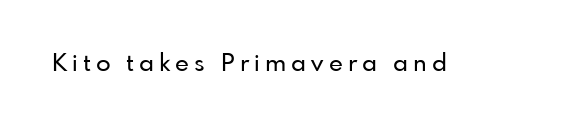
The image shows 24 px text type, upright; set unusually wide letter spacing (+0.21 em), not underlined.
